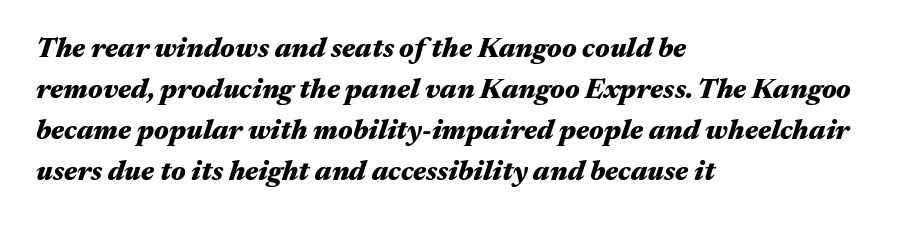
Descender tails drop into unmarked territory. What's the leading like? Ordinary, nothing unusual. Nothing unusual about the tracking: characters are spaced as the font intends. This sample has the flowing, uneven cadence of proportional lettering.
